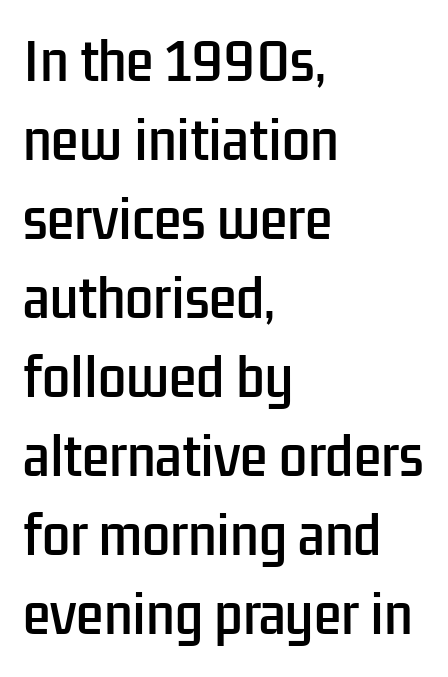
The line-height multiplier appears to be the usual default. Posture: vertical. Nothing sits at the stroke ends, so this counts as sans-serif. The letterforms sit shoulder to shoulder at normal distance.
